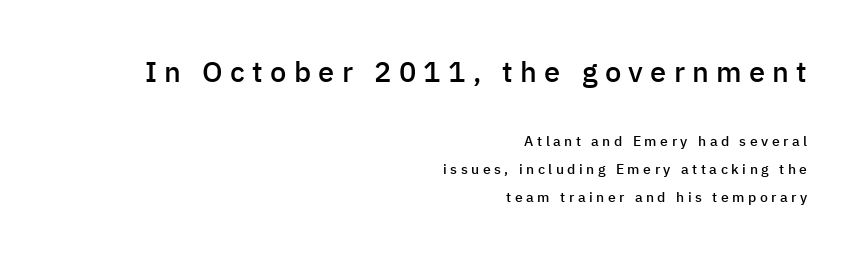
The image shows 29 px semibold sans-serif type, upright; set right-aligned, loose line spacing (1.99x), unusually wide letter spacing (+0.25 em), not underlined; the first (top) block is 2.07x larger; low stroke contrast and a medium x-height.
